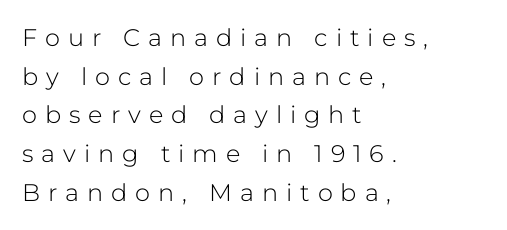
The image shows 24 px text type, upright; set left-aligned, normal line spacing (1.61x), unusually wide letter spacing (+0.33 em), not underlined.
